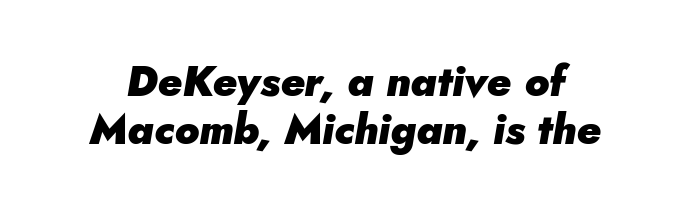
The image shows 42 px heavy type, italic (leaning right); set tight line spacing (1.14x), normal letter spacing, not underlined; low stroke contrast and a small x-height.
